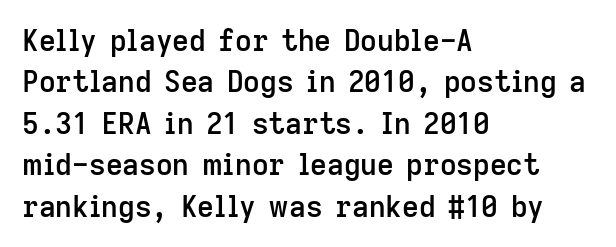
Q: Is the text bold? A: Semi-bold.
Q: Is the text italic (slanted)? A: No, it is upright.
Q: Is the typeface a serif or a sans-serif typeface? A: Sans-serif.
Q: Is the text underlined? A: No.
Q: How is the paragraph aligned? A: Left-aligned.
Q: Is the spacing between letters normal or unusually wide? A: Normal.
Q: Is the spacing between lines tight, normal or loose? A: Normal.
Q: Width (condensed, normal, or wide)? A: Normal.
Q: Stroke contrast? A: Low.
Q: x-height? A: Medium.
Q: Monospaced? A: No.
